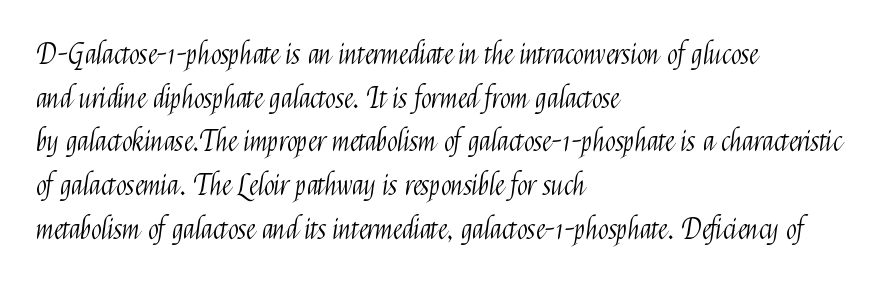
The image shows 28 px light, condensed sans-serif type; set left-aligned, normal line spacing (1.56x), normal letter spacing, not underlined; medium stroke contrast and a medium x-height.
